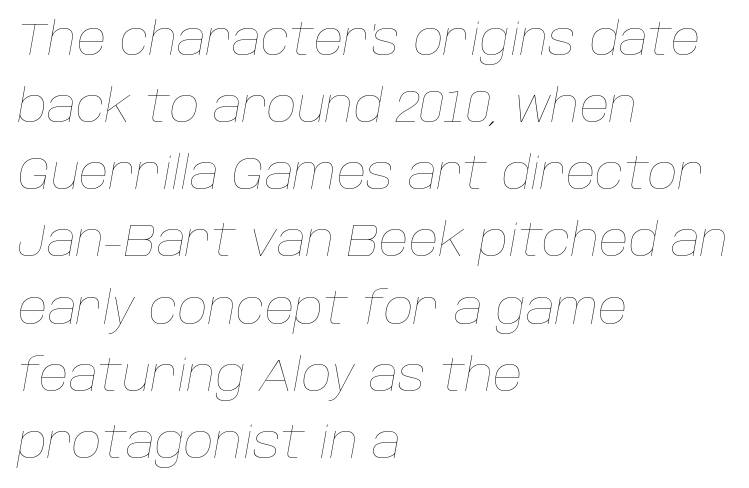
{"italic": "yes", "lean": "right", "slant_degrees": 10, "bold": "no", "weight": "thin", "width": "normal", "stroke_contrast": "low", "x_height": "large", "monospaced": "no", "underline": "no", "align": "left", "line_spacing": "normal", "line_spacing_ratio": 1.46, "letter_spacing": "normal", "letter_spacing_em": 0.0, "glyph_px": 46}
